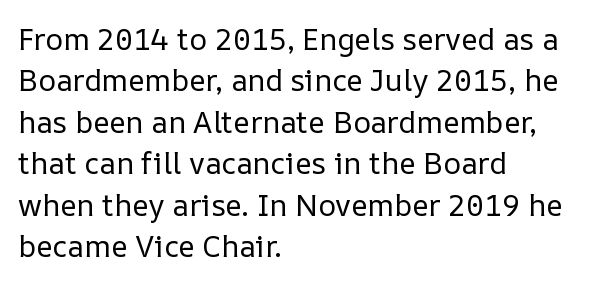
Q: Is the text bold? A: No.
Q: Is the text italic (slanted)? A: No, it is upright.
Q: Is the text underlined? A: No.
Q: How is the paragraph aligned? A: Left-aligned.
Q: Is the spacing between letters normal or unusually wide? A: Normal.
Q: Is the spacing between lines tight, normal or loose? A: Normal.
Q: Width (condensed, normal, or wide)? A: Normal.
Q: Stroke contrast? A: Low.
Q: x-height? A: Medium.
Q: Monospaced? A: No.
